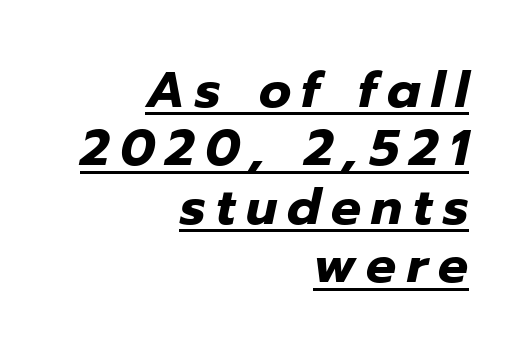
{"italic": "yes", "lean": "right", "slant_degrees": 12, "bold": "yes", "weight": "heavy", "width": "normal", "stroke_contrast": "low", "x_height": "medium", "monospaced": "no", "underline": "yes", "align": "right", "line_spacing_ratio": 1.17, "letter_spacing": "wide", "letter_spacing_em": 0.21, "glyph_px": 50}
